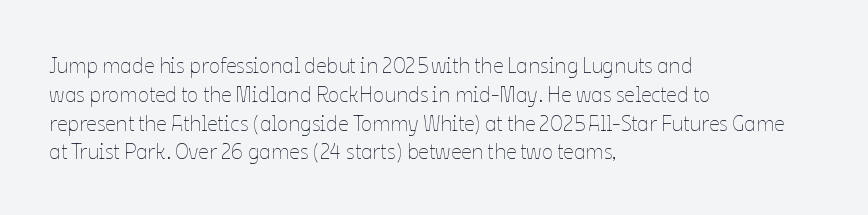
Q: Is the text bold? A: No.
Q: Is the text italic (slanted)? A: No, it is upright.
Q: Is the text underlined? A: No.
Q: How is the paragraph aligned? A: Left-aligned.
Q: Is the spacing between letters normal or unusually wide? A: Normal.
Q: Is the spacing between lines tight, normal or loose? A: Normal.
